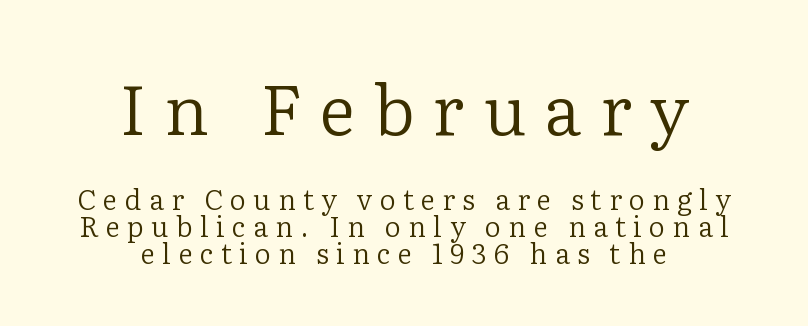
The image shows 70 px regular-weight serif type, upright; set centered, tight line spacing (0.98x), unusually wide letter spacing (+0.26 em), not underlined; the first (top) block is 2.5x larger; low stroke contrast and a medium x-height.
